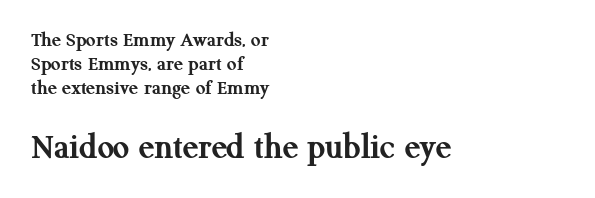
The image shows 36 px semibold serif type, upright; set left-aligned, tight line spacing (1.14x), normal letter spacing, not underlined; the second (bottom) block is 1.71x larger; medium stroke contrast and a medium x-height.
